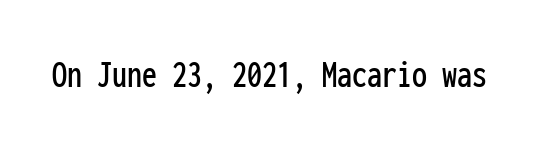
{"serif": "no", "italic": "no", "width": "condensed", "stroke_contrast": "low", "x_height": "medium", "monospaced": "yes", "underline": "no", "letter_spacing": "normal", "letter_spacing_em": 0.0, "glyph_px": 40}
